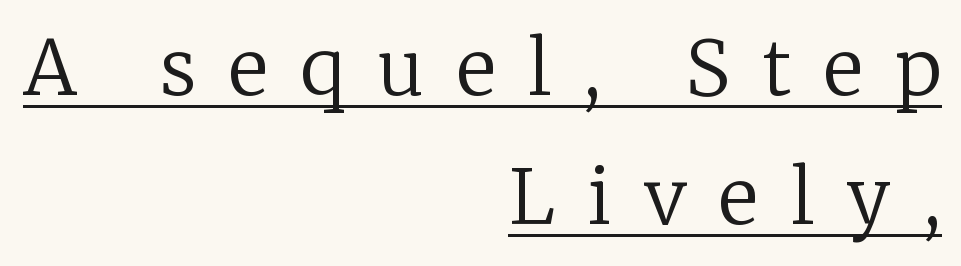
The strokes carry an ordinary text weight at most. What kind of face is this? One with serifs. In terms of letterspacing, this is a distinctly airy, spread setting. The designer left line spacing at the default.
